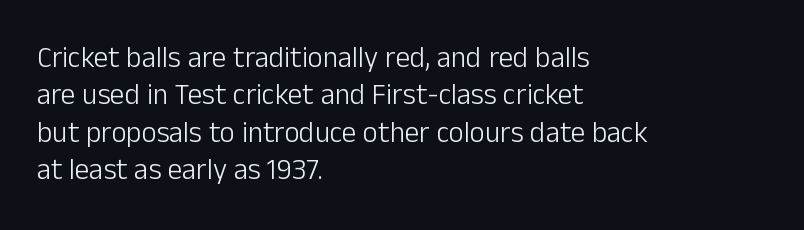
Q: Is the text bold? A: No.
Q: Is the text italic (slanted)? A: No, it is upright.
Q: Is the typeface a serif or a sans-serif typeface? A: Sans-serif.
Q: Is the text underlined? A: No.
Q: How is the paragraph aligned? A: Left-aligned.
Q: Is the spacing between letters normal or unusually wide? A: Normal.
Q: Is the spacing between lines tight, normal or loose? A: Normal.
Q: Width (condensed, normal, or wide)? A: Normal.
Q: Stroke contrast? A: Low.
Q: x-height? A: Medium.
Q: Monospaced? A: No.
